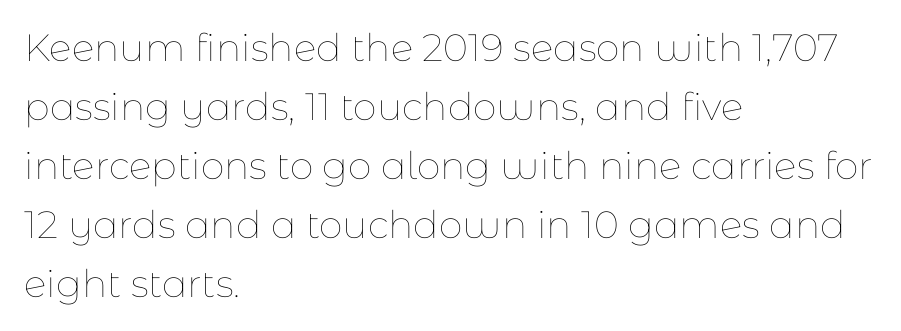
Q: Is the text bold? A: No.
Q: Is the text italic (slanted)? A: No, it is upright.
Q: Is the text underlined? A: No.
Q: How is the paragraph aligned? A: Left-aligned.
Q: Is the spacing between letters normal or unusually wide? A: Normal.
Q: Is the spacing between lines tight, normal or loose? A: Normal.
Q: Width (condensed, normal, or wide)? A: Normal.
Q: Stroke contrast? A: Low.
Q: x-height? A: Medium.
Q: Monospaced? A: No.
